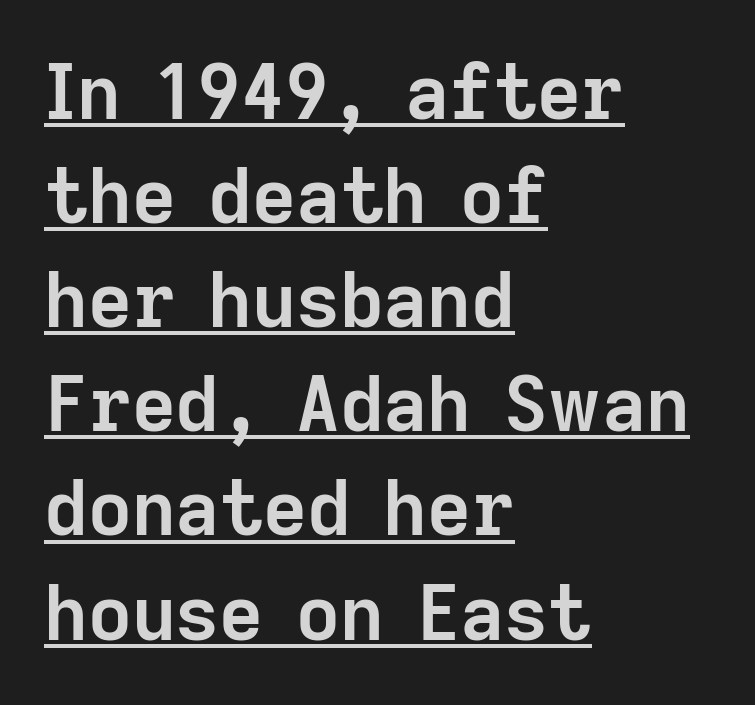
The image shows 76 px semibold sans-serif type, upright; set left-aligned, normal line spacing (1.37x), normal letter spacing, underlined; low stroke contrast and a medium x-height.
